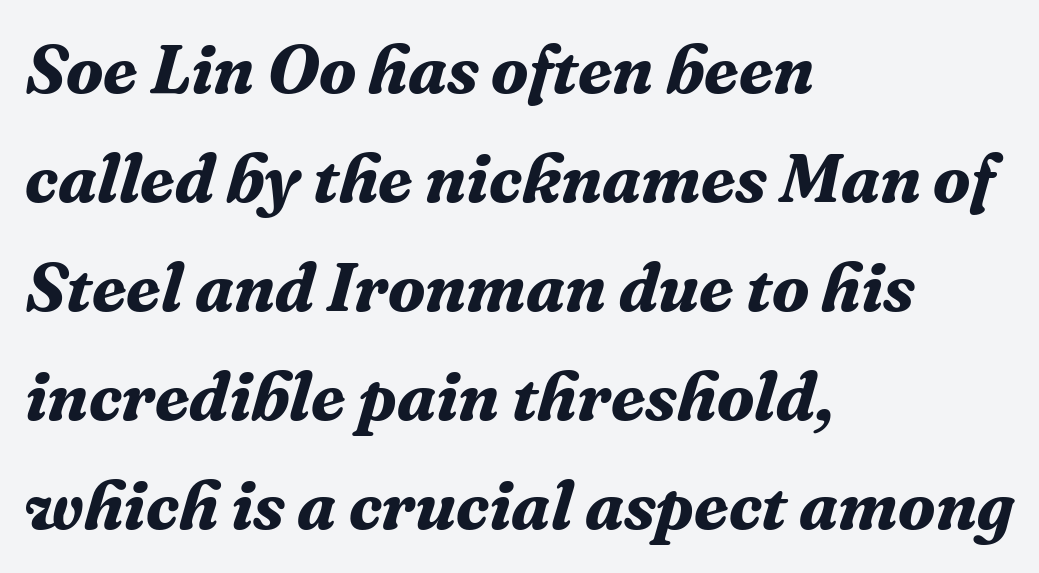
Is the type slanted? Yes — the strokes lean at a clear angle. Bold? Absolutely — the strokes are thick and heavy. Stroke terminals: seriffed. Quick note: underline off. Looks like regular typesetting: each glyph gets only the width it needs. How would I describe the line gaps? Plain and ordinary.
